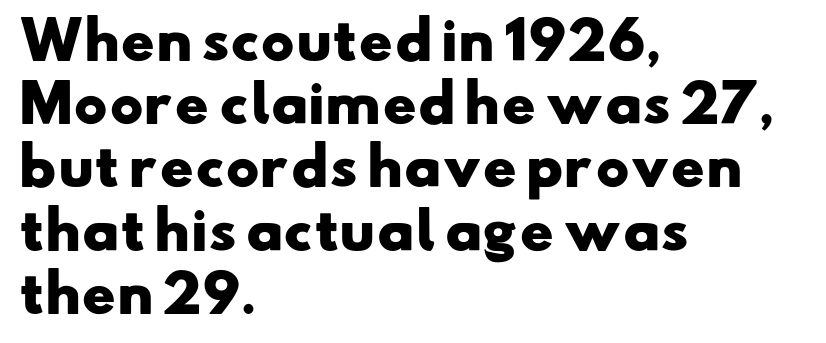
The image shows 51 px heavy, wide sans-serif type; set left-aligned, line spacing 1.24x, normal letter spacing, not underlined; low stroke contrast and a small x-height.
